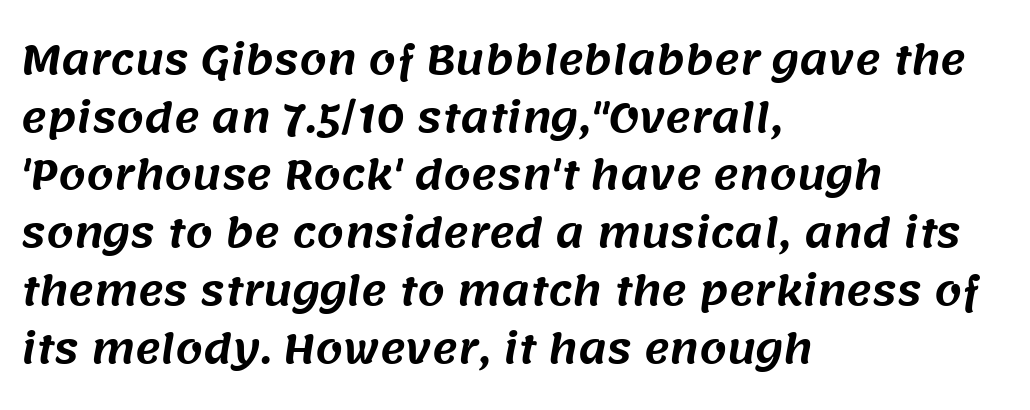
In terms of leading, this rendering sits right in the middle. The paragraph has a hard left edge and a soft right edge. The passage shown is not underscored anywhere. The font family rendered here belongs to the sans-serif group. Compared with typical body copy, the letter spacing here is the same. Think of a printed novel: that variable character pitch is what you see here.
